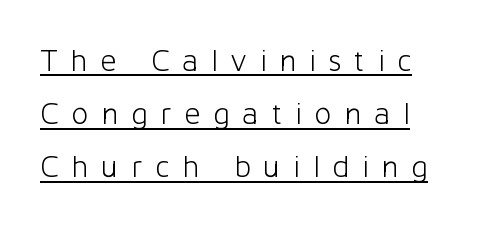
Vertical strokes here are truly vertical. I'd call this a sans setting — the letters go barefoot. The block of text has a typical density, with ordinary space between rows. Display-style spreading of the glyphs; the letterfit is very open. Weight: in the light-to-regular range. Think of a printed novel: that variable character pitch is what you see here.
